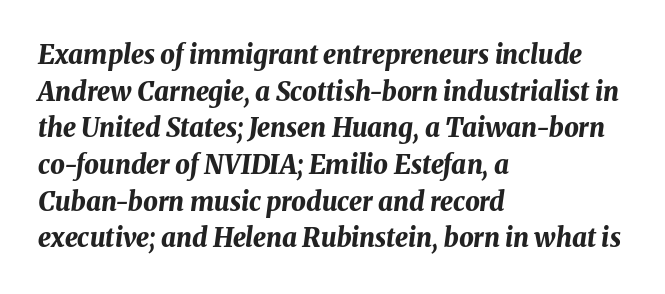
Q: Is the text bold? A: Yes.
Q: Is the text italic (slanted)? A: Yes, it leans right by about 8 degrees.
Q: Is the text underlined? A: No.
Q: How is the paragraph aligned? A: Left-aligned.
Q: Is the spacing between letters normal or unusually wide? A: Normal.
Q: Is the spacing between lines tight, normal or loose? A: Normal.
